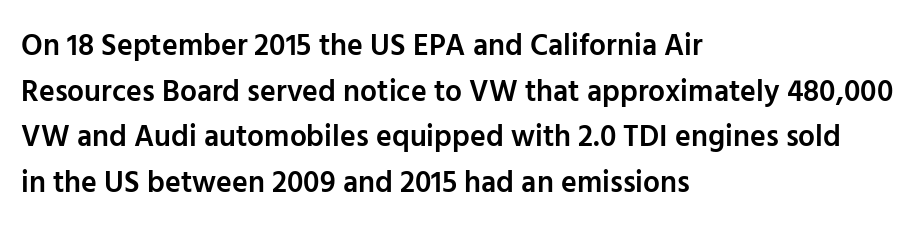
{"serif": "no", "italic": "no", "bold": "semi", "weight": "semibold", "width": "normal", "stroke_contrast": "low", "x_height": "medium", "monospaced": "no", "underline": "no", "align": "left", "line_spacing": "normal", "line_spacing_ratio": 1.52, "letter_spacing": "normal", "letter_spacing_em": 0.0, "glyph_px": 30}
